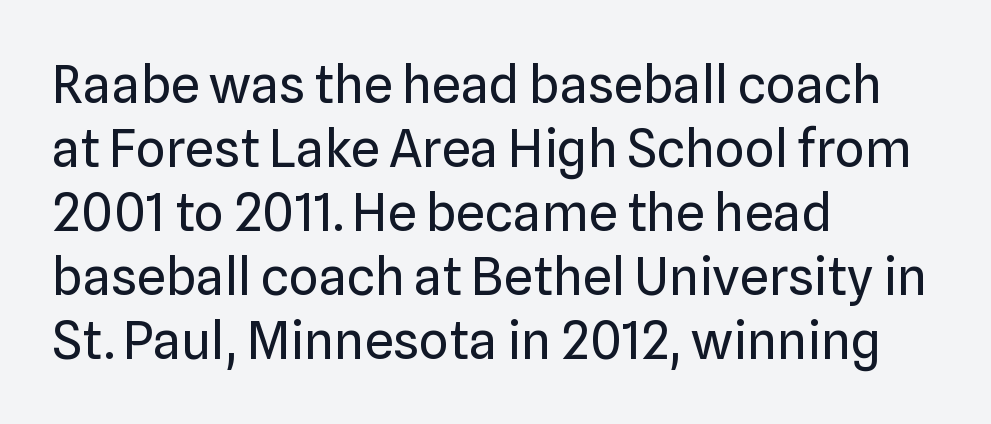
The image shows 52 px regular-weight sans-serif type, upright; set left-aligned, line spacing 1.23x, normal letter spacing, not underlined; low stroke contrast and a medium x-height.
